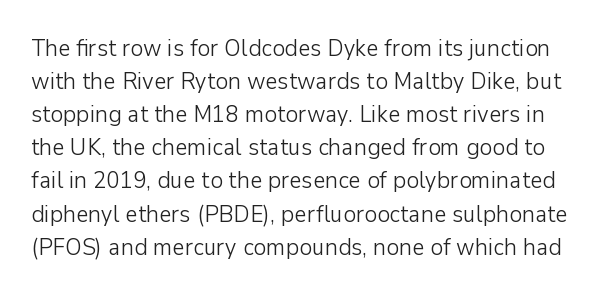
Observe the ordinary spacing: letters are neighbours, not strangers. The typeface has the unassuming heft of standard copy or less. The words here are not underlined. This is roman type, the default non-slanted kind. Notice how descenders clear the ascenders below comfortably — that's standard leading.
